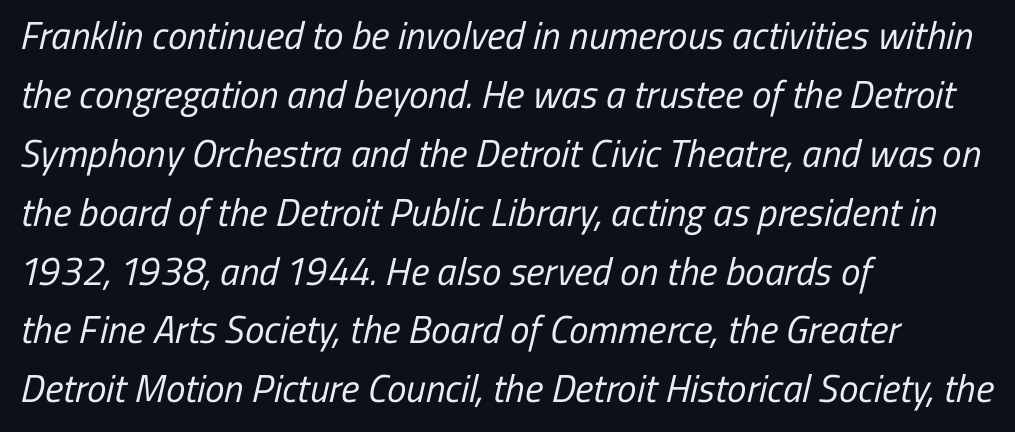
Q: Is the text bold? A: No.
Q: Is the typeface a serif or a sans-serif typeface? A: Sans-serif.
Q: Is the text underlined? A: No.
Q: How is the paragraph aligned? A: Left-aligned.
Q: Is the spacing between letters normal or unusually wide? A: Normal.
Q: Is the spacing between lines tight, normal or loose? A: Normal.
Q: Width (condensed, normal, or wide)? A: Condensed.
Q: Stroke contrast? A: Low.
Q: x-height? A: Medium.
Q: Monospaced? A: No.
